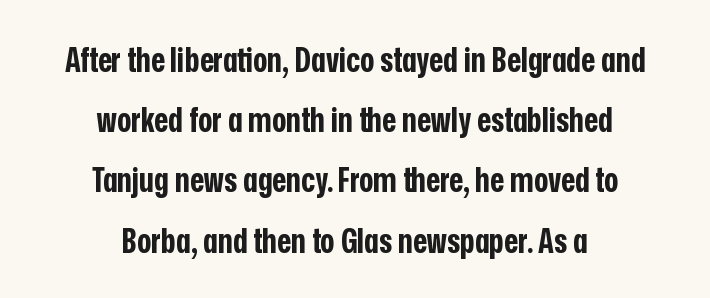
{"serif": "no", "italic": "no", "bold": "yes", "weight": "bold", "width": "condensed", "stroke_contrast": "low", "x_height": "medium", "monospaced": "no", "underline": "no", "align": "center", "line_spacing_ratio": 1.77, "letter_spacing": "normal", "letter_spacing_em": 0.0, "glyph_px": 34}
